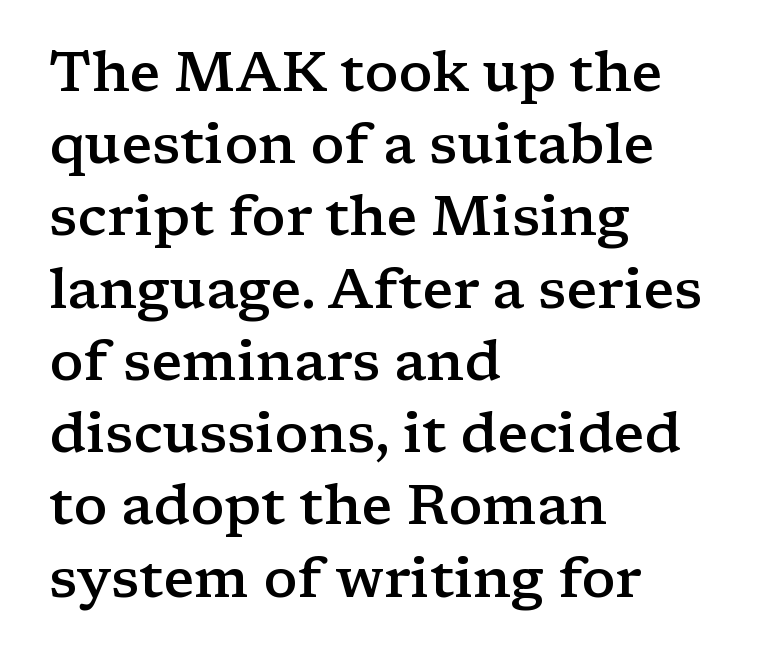
{"serif": "yes", "italic": "no", "bold": "semi", "weight": "semibold", "width": "wide", "stroke_contrast": "low", "x_height": "medium", "monospaced": "no", "underline": "no", "align": "left", "line_spacing": "normal", "line_spacing_ratio": 1.29, "letter_spacing": "normal", "letter_spacing_em": 0.0, "glyph_px": 56}
